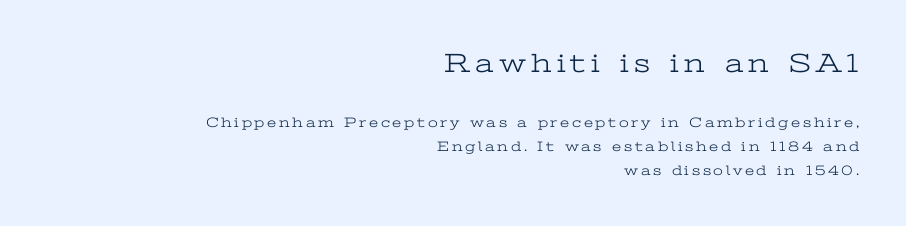
Italic: no, the glyphs are upright roman. A student would call this right alignment; a typographer would say flush right, rag left. The space beneath each line is pristine and unruled. The face used here appears at its bigger size in the upper chunk. A normal amount of white space separates one row of letters from the next. Stem width sits at or under what a default text font uses.
